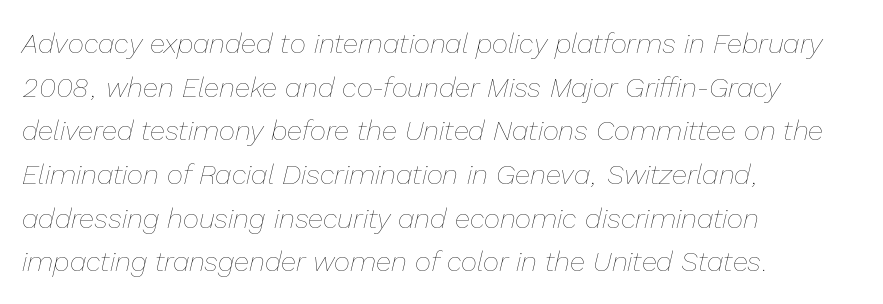
Q: Is the text bold? A: No.
Q: Is the text italic (slanted)? A: Yes, it leans right by about 13 degrees.
Q: Is the text underlined? A: No.
Q: How is the paragraph aligned? A: Left-aligned.
Q: Is the spacing between letters normal or unusually wide? A: Normal.
Q: Is the spacing between lines tight, normal or loose? A: Normal.
Q: Width (condensed, normal, or wide)? A: Normal.
Q: Stroke contrast? A: Low.
Q: x-height? A: Medium.
Q: Monospaced? A: No.
